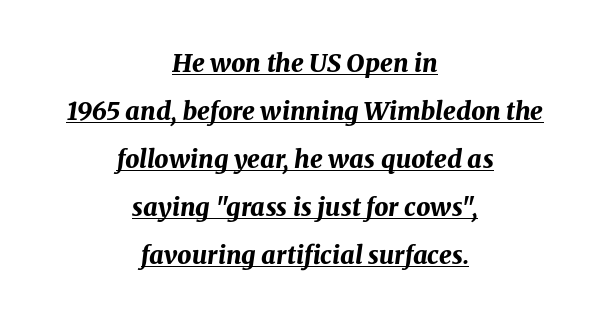
Does the lettering tilt? It does — this is italic. Caption: standard tracking, unaltered. Notice how thick the strokes are: this is what a full bold looks like. Like a heading marked for emphasis, these lines bear an underscore.
